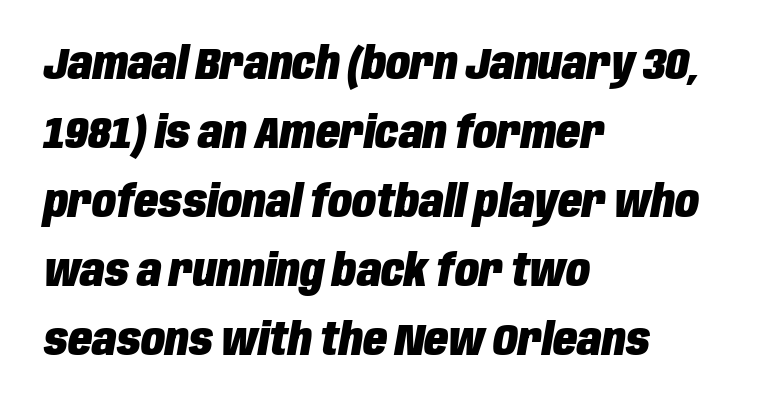
The image shows 44 px heavy, condensed type, italic (leaning right); set left-aligned, normal line spacing (1.57x), normal letter spacing, not underlined; low stroke contrast and a large x-height.
